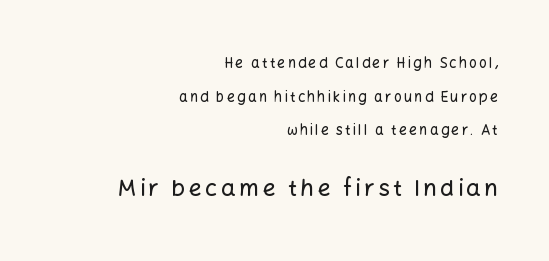
{"italic": "no", "underline": "no", "align": "right", "line_spacing": "loose", "line_spacing_ratio": 2.4, "larger_block": "second", "size_ratio": 1.64, "glyph_px": 23}
